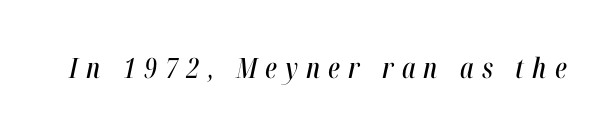
{"italic": "yes", "lean": "right", "slant_degrees": 12, "width": "condensed", "stroke_contrast": "high", "x_height": "medium", "monospaced": "no", "underline": "no", "letter_spacing": "wide", "letter_spacing_em": 0.29, "glyph_px": 28}
